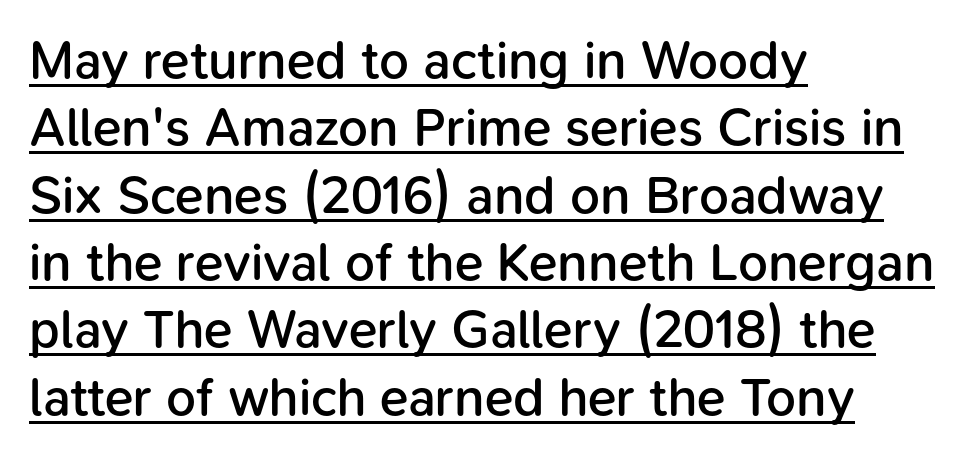
The image shows 53 px semibold sans-serif type, upright; set left-aligned, normal line spacing (1.27x), normal letter spacing, underlined; low stroke contrast and a medium x-height.
